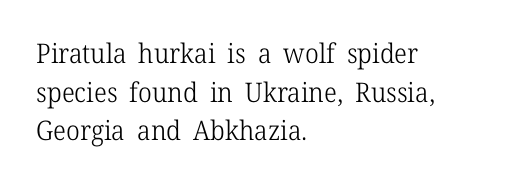
Stroke thickness stays within the range of a standard reading face or lighter. Notice how descenders clear the ascenders below comfortably — that's standard leading. There is no visible air inserted between adjacent glyphs. Casual observation: everything's shoved over to the left. The specimen omits any rule beneath the text block's lines. The letters stand straight up with perfectly vertical stems.
